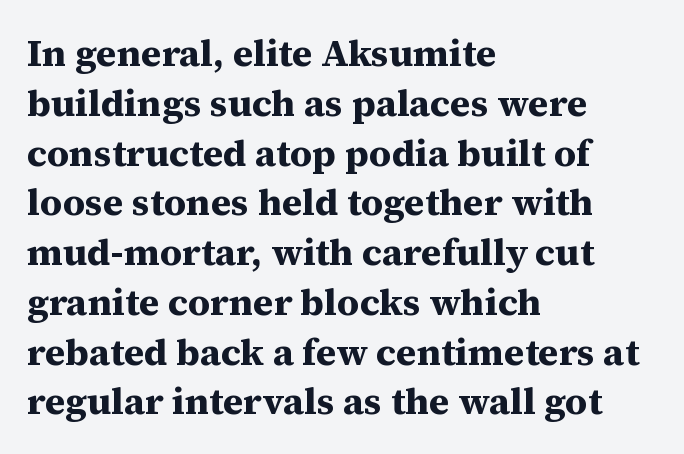
A typesetter would label this face a serif. If you drew a ruler down the left edge, every line would touch it. The space between consecutive lines is moderate. The axis of the letterforms is exactly vertical. Plain, unruled lines of type.
